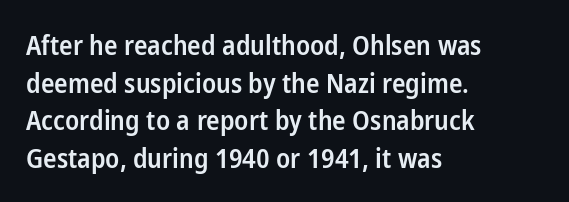
Q: Is the text bold? A: Semi-bold.
Q: Is the text italic (slanted)? A: No, it is upright.
Q: Is the text underlined? A: No.
Q: How is the paragraph aligned? A: Left-aligned.
Q: Is the spacing between letters normal or unusually wide? A: Normal.
Q: Is the spacing between lines tight, normal or loose? A: Normal.
